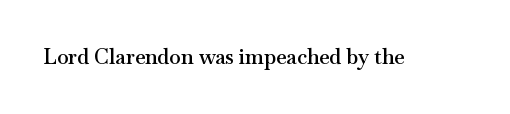
The image shows 21 px text type, upright; set normal letter spacing, not underlined.
